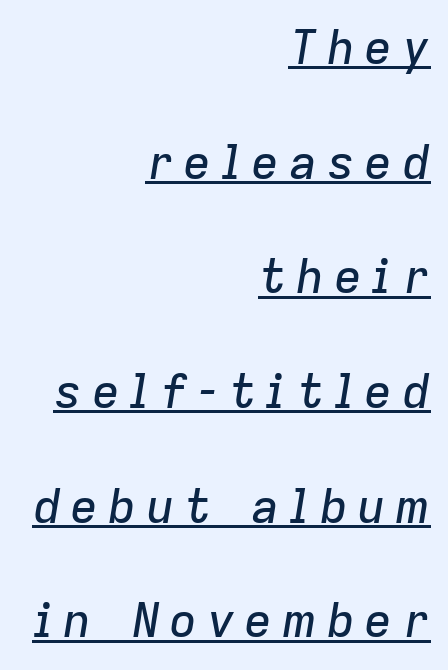
Q: Is the text italic (slanted)? A: Yes, it leans right by about 9 degrees.
Q: Is the text underlined? A: Yes.
Q: How is the paragraph aligned? A: Right-aligned.
Q: Is the spacing between letters normal or unusually wide? A: Unusually wide.
Q: Is the spacing between lines tight, normal or loose? A: Loose.
Q: Width (condensed, normal, or wide)? A: Normal.
Q: Stroke contrast? A: Low.
Q: x-height? A: Medium.
Q: Monospaced? A: No.
